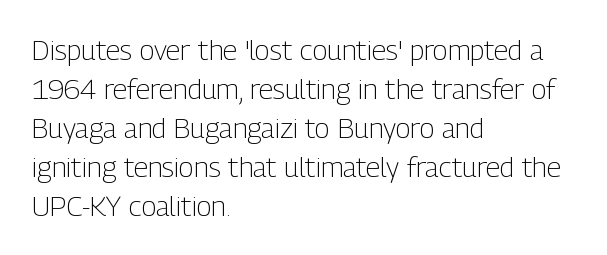
The image shows 28 px light, condensed sans-serif type, upright; set left-aligned, normal line spacing (1.39x), normal letter spacing, not underlined; low stroke contrast and a medium x-height.
